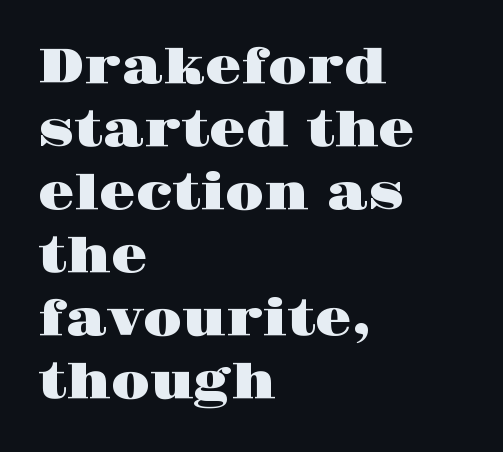
The image shows 47 px wide serif type, upright; set left-aligned, normal line spacing (1.34x), normal letter spacing, not underlined; high stroke contrast and a large x-height.
